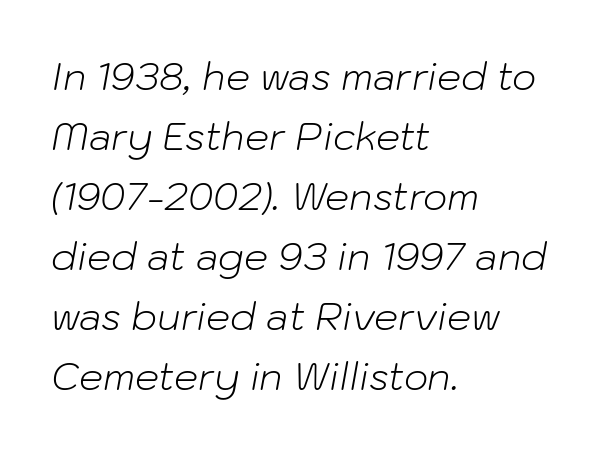
{"italic": "yes", "lean": "right", "slant_degrees": 10, "bold": "no", "weight": "light", "width": "normal", "stroke_contrast": "low", "x_height": "medium", "monospaced": "no", "underline": "no", "align": "left", "line_spacing": "normal", "line_spacing_ratio": 1.58, "letter_spacing": "normal", "letter_spacing_em": 0.0, "glyph_px": 38}
